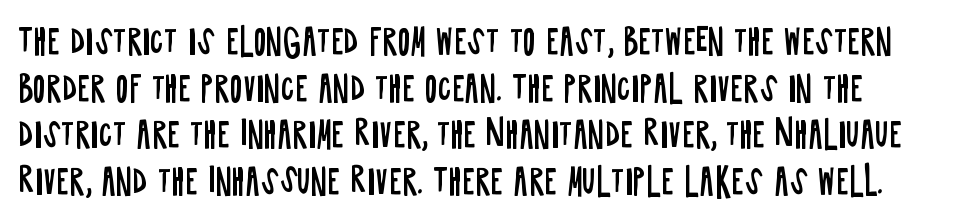
{"serif": "no", "italic": "no", "bold": "no", "weight": "regular", "width": "condensed", "stroke_contrast": "low", "x_height": "large", "monospaced": "no", "underline": "no", "align": "left", "line_spacing": "normal", "line_spacing_ratio": 1.37, "letter_spacing": "normal", "letter_spacing_em": 0.0, "glyph_px": 34}
